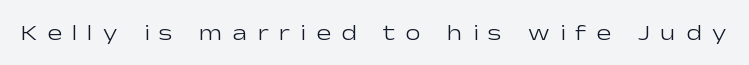
Q: Is the text bold? A: No.
Q: Is the text italic (slanted)? A: No, it is upright.
Q: Is the text underlined? A: No.
Q: Is the spacing between letters normal or unusually wide? A: Unusually wide.
